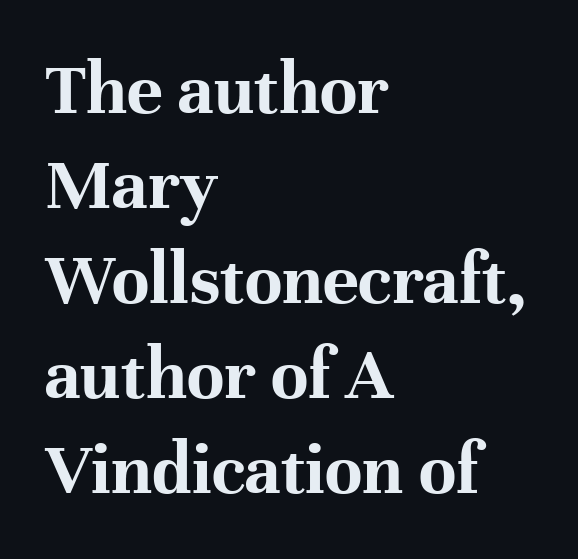
Q: Is the text bold? A: Yes.
Q: Is the text italic (slanted)? A: No, it is upright.
Q: Is the typeface a serif or a sans-serif typeface? A: Serif.
Q: Is the text underlined? A: No.
Q: How is the paragraph aligned? A: Left-aligned.
Q: Is the spacing between letters normal or unusually wide? A: Normal.
Q: Is the spacing between lines tight, normal or loose? A: Normal.
Q: Width (condensed, normal, or wide)? A: Normal.
Q: Stroke contrast? A: High.
Q: x-height? A: Medium.
Q: Monospaced? A: No.
